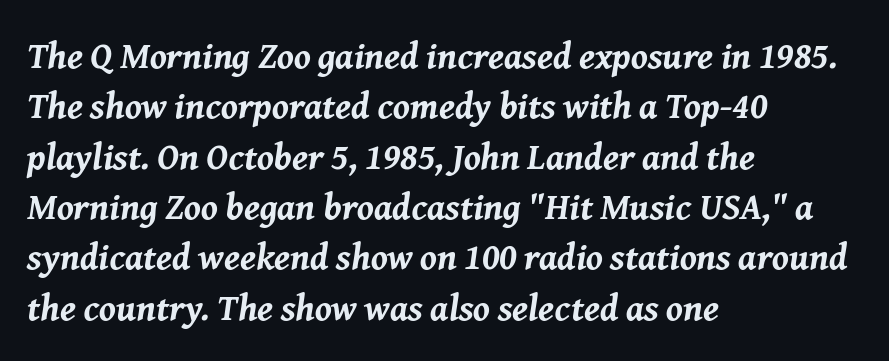
Think of a printed novel: that variable character pitch is what you see here. Its strokes are broad and dark, the hallmark of bold type. Normally led — the rows are evenly, conventionally spaced. This rendering uses left alignment, leaving the right contour irregular. The typography opts for an oblique posture over an upright one. No word sits above an underline.
